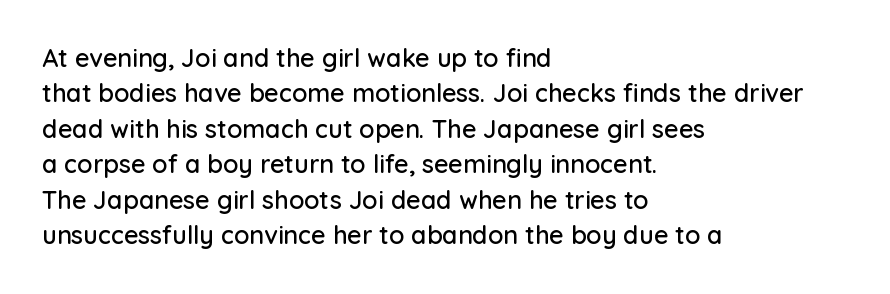
The line texture is even and compact thanks to regular tracking. Glance below the letters and you will spot only blank space. It's the straight-up-and-down kind of type. Each line starts at the same left margin while the right side varies. Reading down the column, the eye jumps a familiar distance to each next line.
